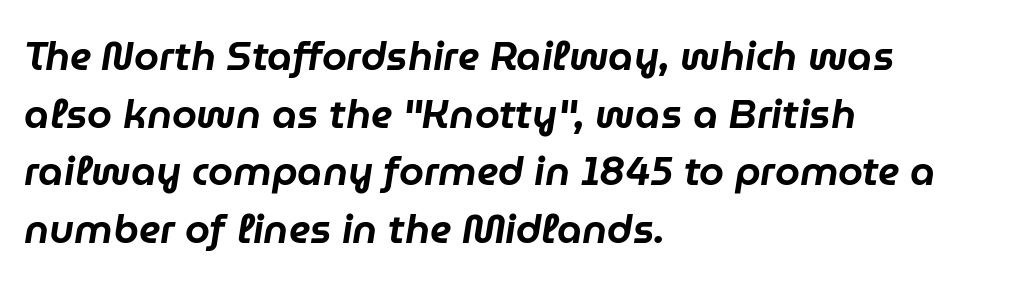
{"italic": "yes", "lean": "right", "slant_degrees": 9, "width": "normal", "stroke_contrast": "low", "x_height": "medium", "monospaced": "no", "underline": "no", "align": "left", "line_spacing": "normal", "line_spacing_ratio": 1.44, "letter_spacing": "normal", "letter_spacing_em": 0.0, "glyph_px": 40}
